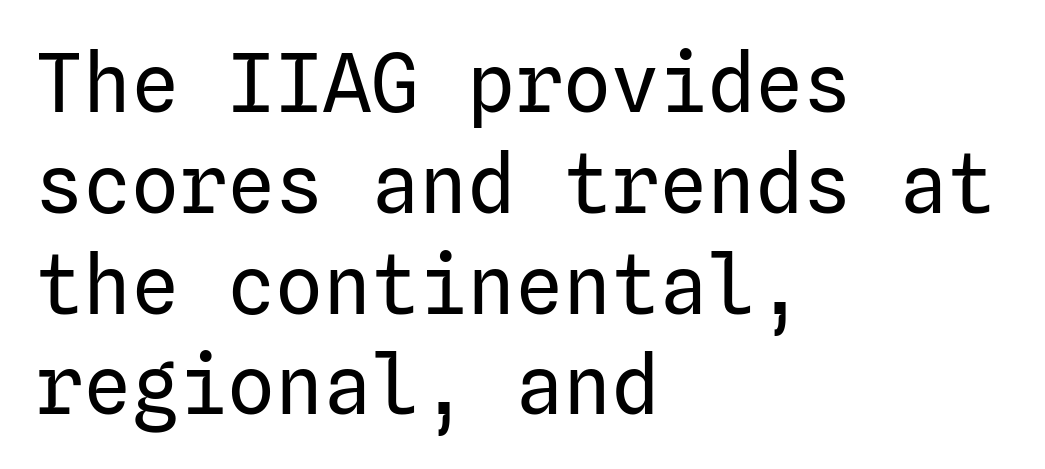
The image shows 80 px regular-weight sans-serif type, upright; set left-aligned, normal line spacing (1.26x), normal letter spacing, not underlined; low stroke contrast and a medium x-height.
